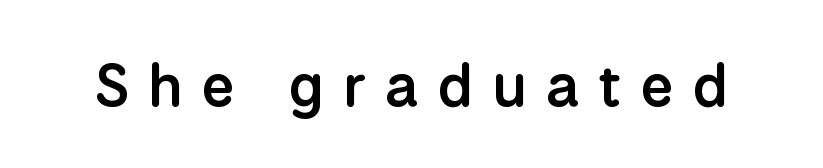
The glyphs in this specimen are sans serif. A typesetter would call this proportional, since set widths differ per character. The specimen reads as upright at a glance. A clean baseline with only descenders dipping below it. The passage shown has open, widely tracked lettering throughout. Typesetter's note: demi weight, one step under bold.
